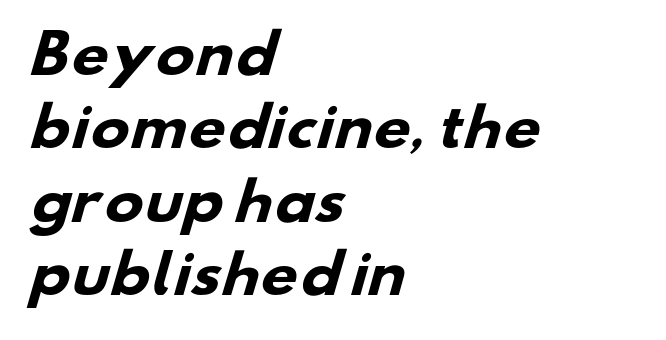
Q: Is the text bold? A: Yes.
Q: Is the typeface a serif or a sans-serif typeface? A: Sans-serif.
Q: Is the text underlined? A: No.
Q: How is the paragraph aligned? A: Left-aligned.
Q: Is the spacing between letters normal or unusually wide? A: Normal.
Q: Is the spacing between lines tight, normal or loose? A: Normal.
Q: Width (condensed, normal, or wide)? A: Wide.
Q: Stroke contrast? A: Low.
Q: x-height? A: Small.
Q: Monospaced? A: No.
